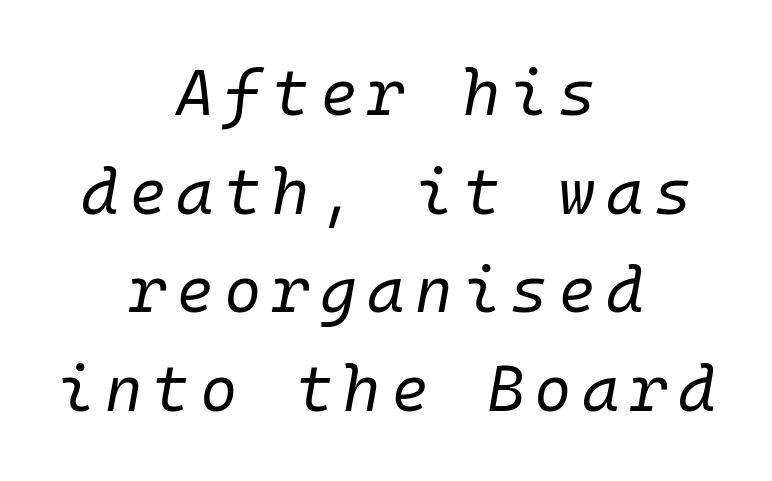
Fixed-width glyphs throughout — classic coding-font behaviour. When letters slant like this, we call the style italic. This is not heavy type; no bold has been used. In CSS terms this would be text-align: center. The designer left line spacing at the default. The space directly below the letters is spotless.
